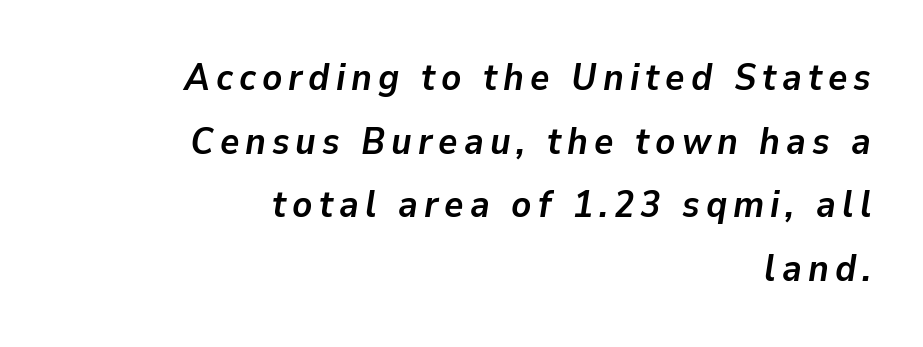
{"italic": "yes", "lean": "right", "slant_degrees": 9, "bold": "yes", "weight": "semibold", "width": "normal", "stroke_contrast": "low", "x_height": "medium", "monospaced": "no", "underline": "no", "align": "right", "line_spacing_ratio": 1.72, "glyph_px": 37}
